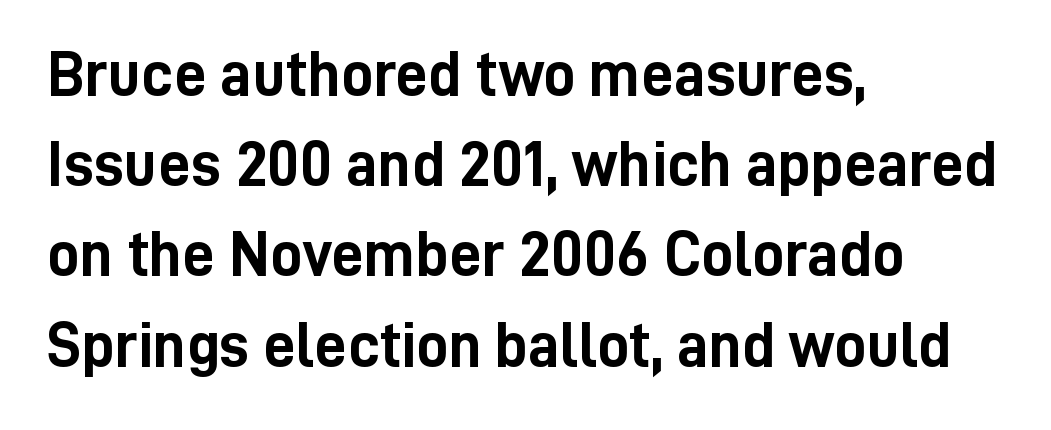
Strong, thick strokes mark this as bold type. Glyph-to-glyph distance matches everyday printed text. This block has exactly the height ordinary leading produces. Posture: straight, roman, zero tilt. Stroke terminals: plain, sans-serif. The paragraph has a hard left edge and a soft right edge.
